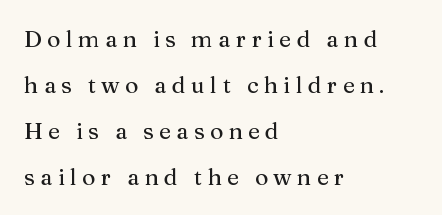
{"italic": "no", "underline": "no", "align": "left", "line_spacing": "loose", "line_spacing_ratio": 2.0, "letter_spacing": "wide", "letter_spacing_em": 0.23, "glyph_px": 23}
